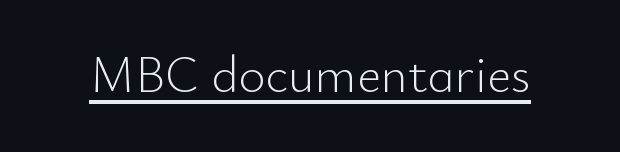
There is no visible air inserted between adjacent glyphs. Check where the strokes stop: nothing finishes them off — pure sans. Do the characters align in a grid? No, the font is proportional. Do the letters lean? They stand straight.
